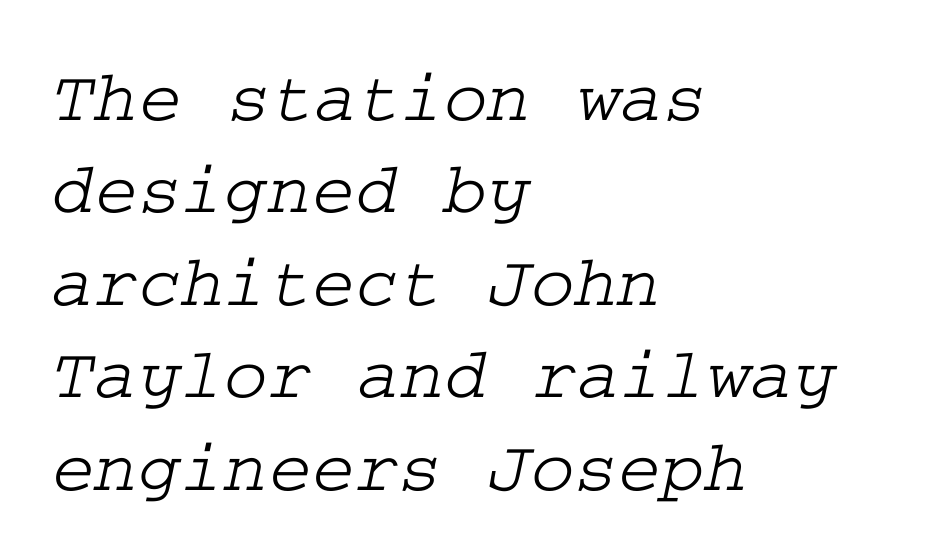
Observe the ordinary spacing: letters are neighbours, not strangers. How would I describe the line gaps? Plain and ordinary. Letters rest on an invisible, unmarked baseline. Are there feet on the stems? There are — it's a serif. Where is the straight margin? On the left.
